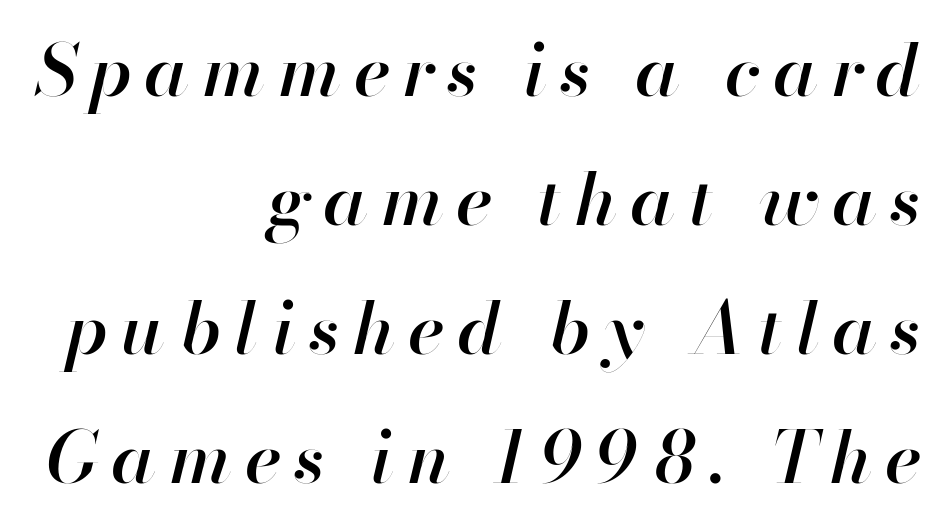
The image shows 72 px semibold type, italic (leaning right); set right-aligned, line spacing 1.79x, not underlined; high stroke contrast and a small x-height.
